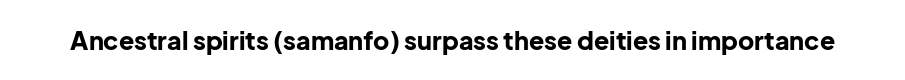
Underlining? Definitely not there. Strong, thick strokes mark this as bold type. This sample uses an upright cut, with every glyph sitting square on the baseline. A typesetter would call this zero additional tracking.
